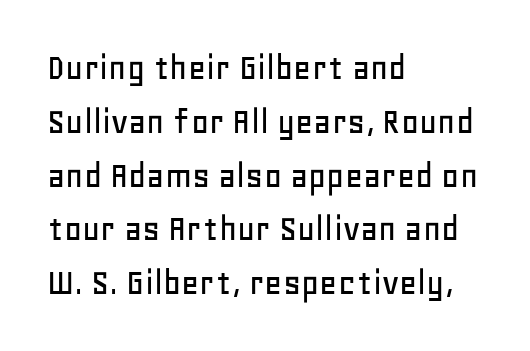
Q: Is the text italic (slanted)? A: No, it is upright.
Q: Is the typeface a serif or a sans-serif typeface? A: Sans-serif.
Q: Is the text underlined? A: No.
Q: How is the paragraph aligned? A: Left-aligned.
Q: Is the spacing between letters normal or unusually wide? A: Normal.
Q: Is the spacing between lines tight, normal or loose? A: Normal.
Q: Width (condensed, normal, or wide)? A: Normal.
Q: Stroke contrast? A: Low.
Q: x-height? A: Large.
Q: Monospaced? A: No.
